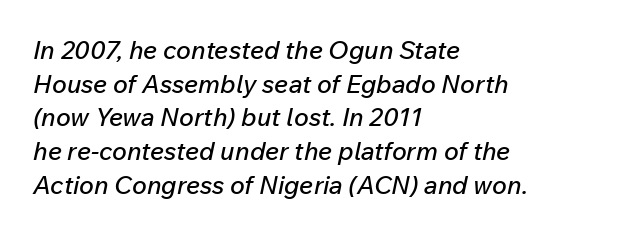
The image shows 25 px text type, italic (leaning right); set left-aligned, normal line spacing (1.35x), normal letter spacing, not underlined.
